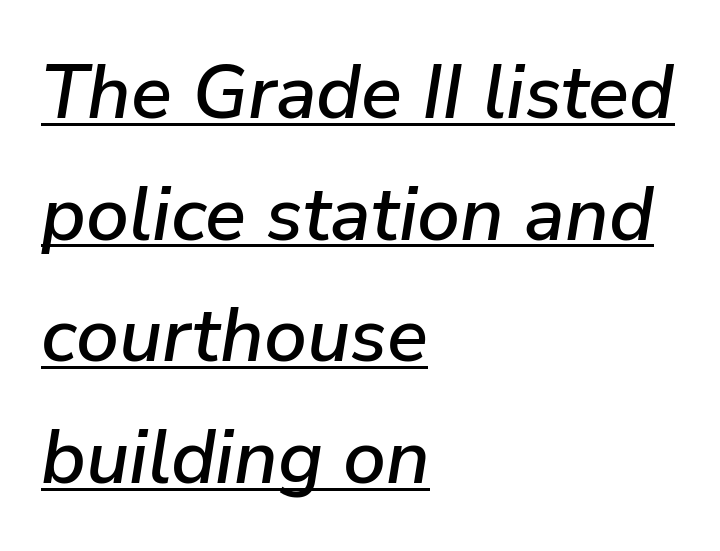
{"italic": "yes", "lean": "right", "slant_degrees": 9, "width": "normal", "stroke_contrast": "low", "x_height": "medium", "monospaced": "no", "underline": "yes", "align": "left", "line_spacing": "normal", "line_spacing_ratio": 1.6, "letter_spacing": "normal", "letter_spacing_em": 0.0, "glyph_px": 76}
